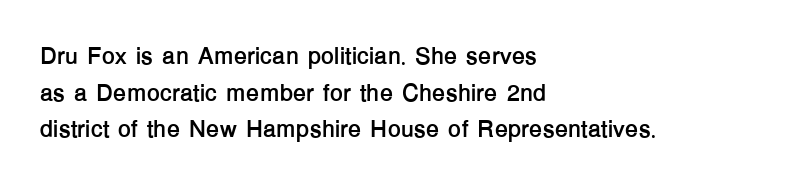
{"italic": "no", "bold": "yes", "underline": "no", "align": "left", "line_spacing": "normal", "line_spacing_ratio": 1.53, "letter_spacing": "normal", "letter_spacing_em": 0.0, "glyph_px": 24}
